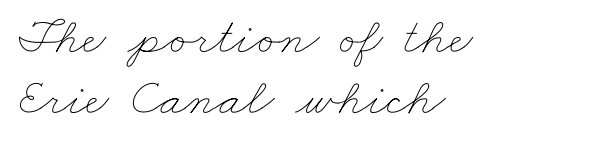
Q: Is the text bold? A: No.
Q: Is the text underlined? A: No.
Q: How is the paragraph aligned? A: Left-aligned.
Q: Is the spacing between letters normal or unusually wide? A: Normal.
Q: Width (condensed, normal, or wide)? A: Wide.
Q: Stroke contrast? A: Low.
Q: x-height? A: Small.
Q: Monospaced? A: No.
